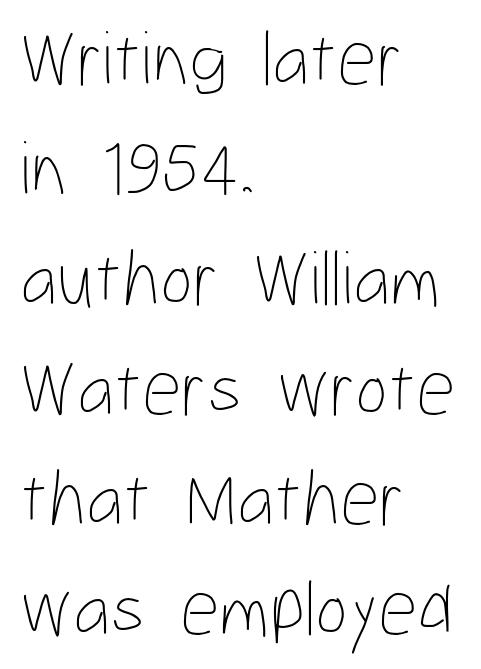
Bare-footed words on every line. Short note: letters normally spaced. Each letter keeps its own natural width here, so spacing adapts to shape. If you drew a ruler down the left edge, every line would touch it. The letters stand upright; this is a roman face. The rendering uses a moderate line-height, typical for paragraphs.
